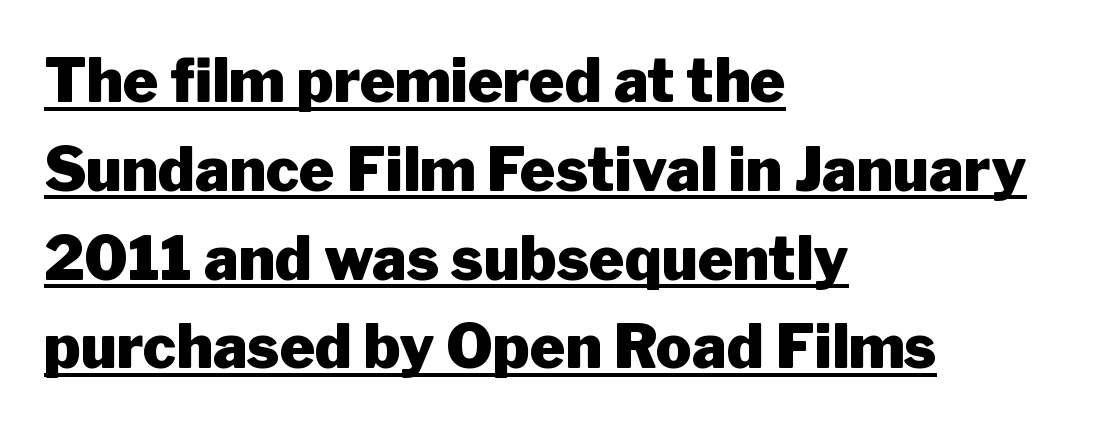
Q: Is the text bold? A: Yes.
Q: Is the text italic (slanted)? A: No, it is upright.
Q: Is the typeface a serif or a sans-serif typeface? A: Sans-serif.
Q: Is the text underlined? A: Yes.
Q: How is the paragraph aligned? A: Left-aligned.
Q: Is the spacing between letters normal or unusually wide? A: Normal.
Q: Is the spacing between lines tight, normal or loose? A: Normal.
Q: Width (condensed, normal, or wide)? A: Normal.
Q: Stroke contrast? A: Low.
Q: x-height? A: Medium.
Q: Monospaced? A: No.
